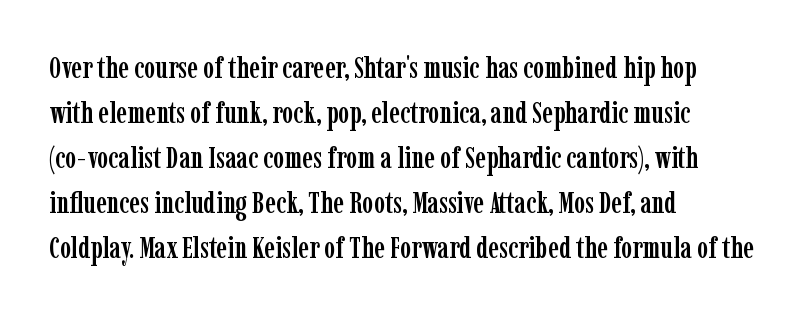
Q: Is the text italic (slanted)? A: No, it is upright.
Q: Is the typeface a serif or a sans-serif typeface? A: Serif.
Q: Is the text underlined? A: No.
Q: How is the paragraph aligned? A: Left-aligned.
Q: Is the spacing between letters normal or unusually wide? A: Normal.
Q: Is the spacing between lines tight, normal or loose? A: Normal.
Q: Width (condensed, normal, or wide)? A: Condensed.
Q: Stroke contrast? A: Low.
Q: x-height? A: Medium.
Q: Monospaced? A: No.
